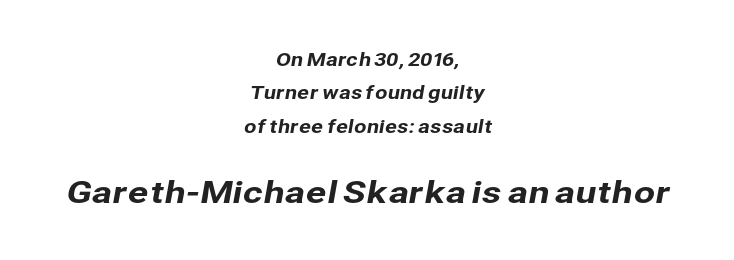
{"serif": "no", "width": "normal", "stroke_contrast": "low", "x_height": "medium", "monospaced": "no", "underline": "no", "align": "center", "line_spacing_ratio": 1.85, "letter_spacing": "normal", "letter_spacing_em": 0.0, "larger_block": "second", "size_ratio": 1.72, "glyph_px": 31}
